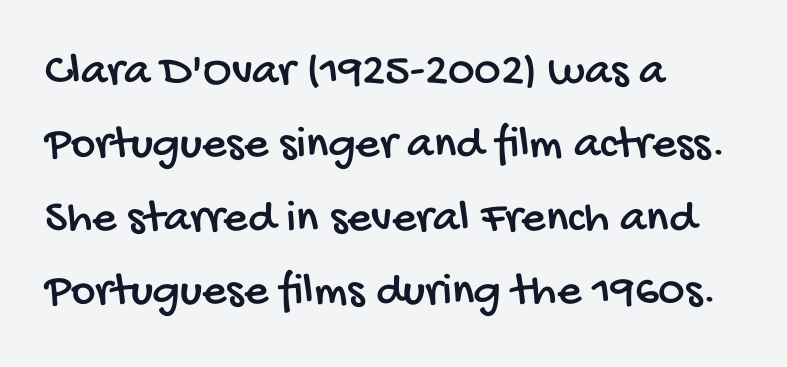
The image shows 47 px condensed sans-serif type; set left-aligned, normal line spacing (1.56x), normal letter spacing, not underlined; low stroke contrast and a large x-height.
